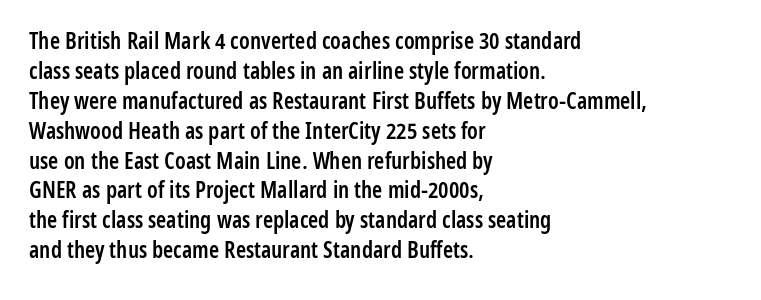
The image shows 23 px text type, upright; set left-aligned, normal line spacing (1.3x), normal letter spacing, not underlined.
